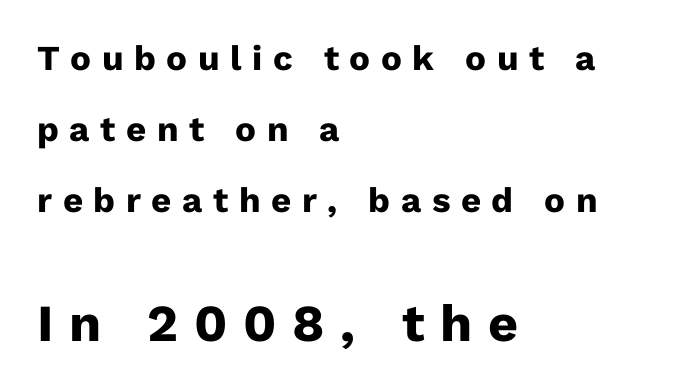
Q: Is the text bold? A: Yes.
Q: Is the text italic (slanted)? A: No, it is upright.
Q: Is the typeface a serif or a sans-serif typeface? A: Sans-serif.
Q: Is the text underlined? A: No.
Q: How is the paragraph aligned? A: Left-aligned.
Q: Is the spacing between letters normal or unusually wide? A: Unusually wide.
Q: Is the spacing between lines tight, normal or loose? A: Loose.
Q: Which block of text is set in a larger size, the first (top) or the second (bottom)? A: The second (bottom) one.
Q: Width (condensed, normal, or wide)? A: Normal.
Q: Stroke contrast? A: Low.
Q: x-height? A: Medium.
Q: Monospaced? A: No.
